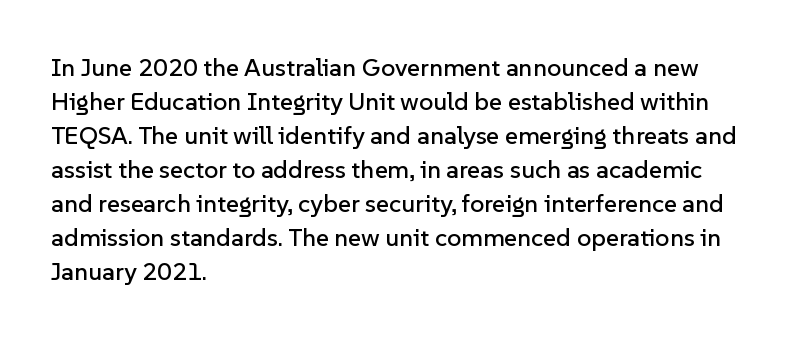
These lines were composed using upright roman letters. Line beginnings align vertically; line endings do not. Quick note: underline off. Nobody touched the tracking dial on this one. Leading matches the norm, producing a regular column.
